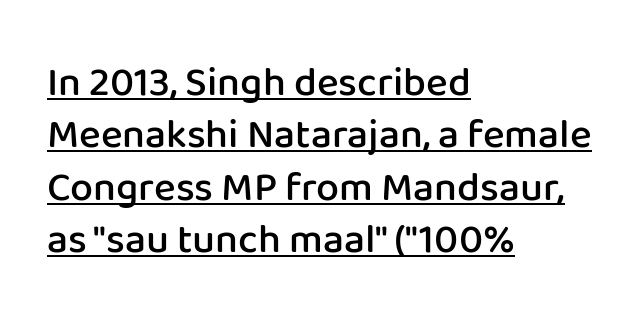
The axis of the letterforms is exactly vertical. The letters advance in unequal steps, a hallmark of proportional type. The horizontal fit of the characters is conventional and even. Does a line run under the words? Yes, clearly. The ragged edge is on the right, which tells us the setting is flush left. Nothing sits at the stroke ends, so this counts as sans-serif.
